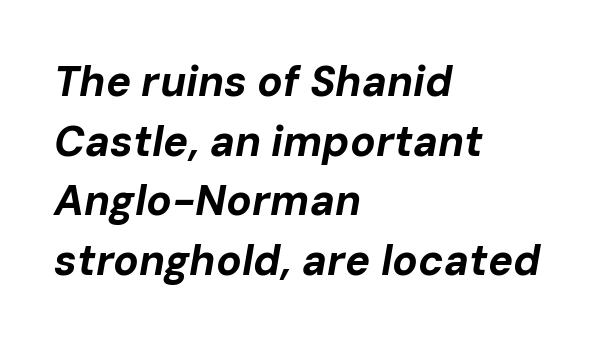
Character widths vary here, with narrow letters taking less room than wide ones. These lines stack with their left ends in a neat column. A bare baseline throughout the passage. Thick stems and heavy bowls — unmistakably bold. Posture: slanted. What's the leading like? Ordinary, nothing unusual.
